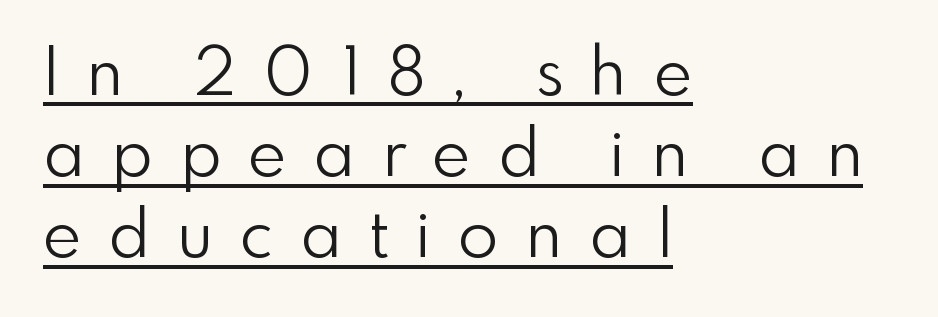
Typeset ragged right — the left edge is the straight one. Quick note: not italic, upright. The type family on display is of the sans-serif kind. The line texture is sparse and dotted thanks to wide tracking. The face used here appears with an underline applied.
